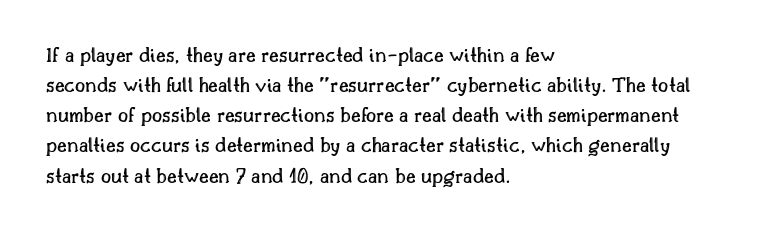
{"italic": "no", "underline": "no", "align": "left", "line_spacing": "normal", "line_spacing_ratio": 1.37, "letter_spacing": "normal", "letter_spacing_em": 0.0, "glyph_px": 22}
